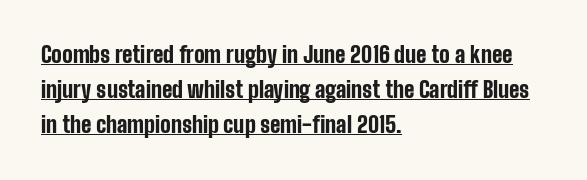
The compositor pushed each line to the left boundary. The lines sit at an ordinary, default distance from one another. Honestly, the underline is the first thing you notice here. Default kerning and tracking; the words read as compact shapes.
